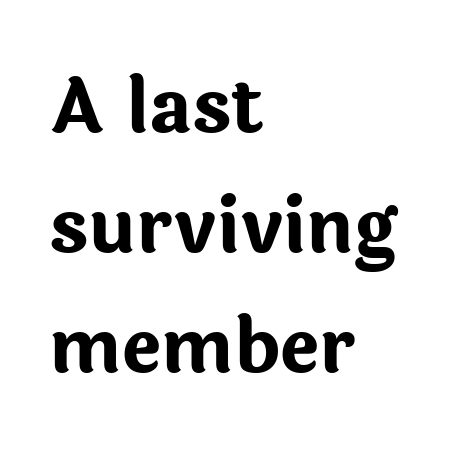
Unlike italic type, these characters show no tilt at all. Observe the ordinary spacing: letters are neighbours, not strangers. Whoever set this chose a conventional vertical rhythm. All the whitespace from short lines collects on the right. Weight check: bold — yes, fully. This sample has the flowing, uneven cadence of proportional lettering.
